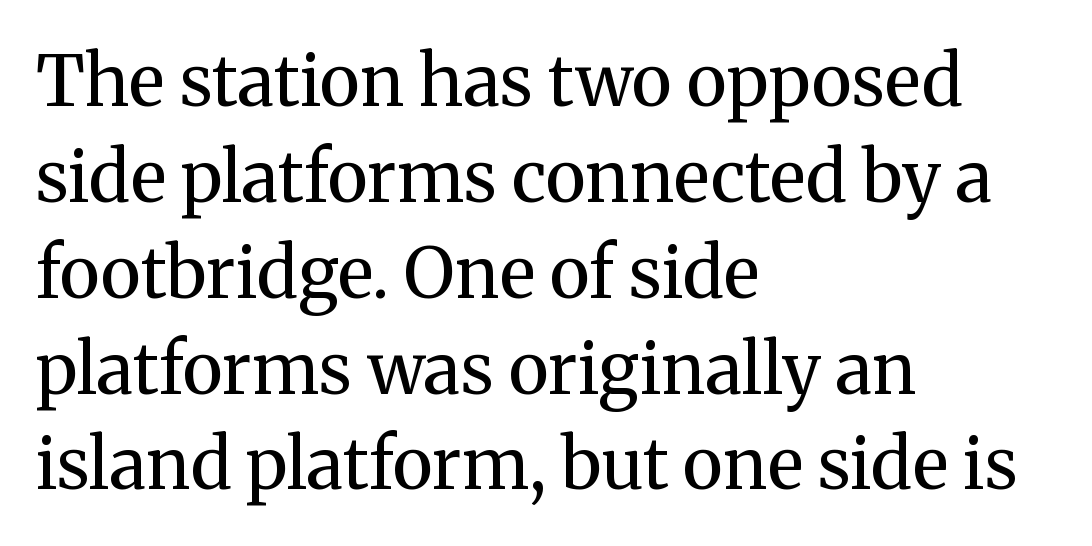
Nobody touched the tracking dial on this one. The typesetter chose a ragged-right arrangement here. What's the leading like? Ordinary, nothing unusual. Check under the words: just untouched page. Is this a fixed-width face? No — the glyphs have proportional, varying widths. Stroke mass is kept to a normal reading level or below.
